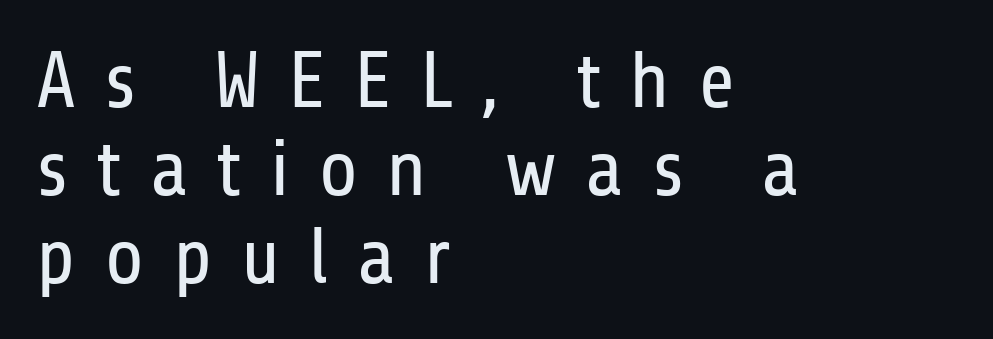
Every stem runs plumb, perpendicular to the baseline. Vertical spacing — tight. Underlining? Definitely not there. No chunkiness to these letters — they're not bold.
